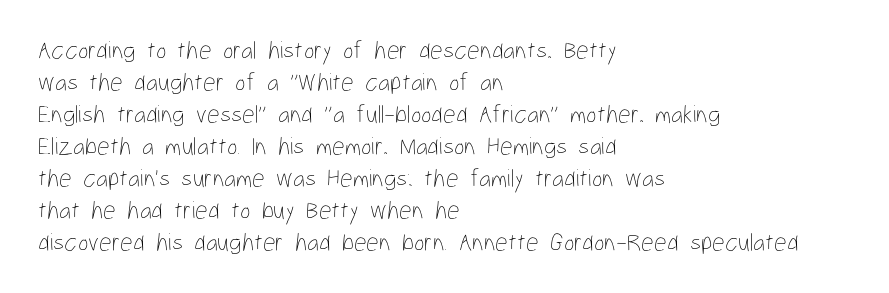
{"italic": "no", "bold": "no", "underline": "no", "align": "left", "line_spacing": "normal", "line_spacing_ratio": 1.28, "letter_spacing": "normal", "letter_spacing_em": 0.0, "glyph_px": 25}
